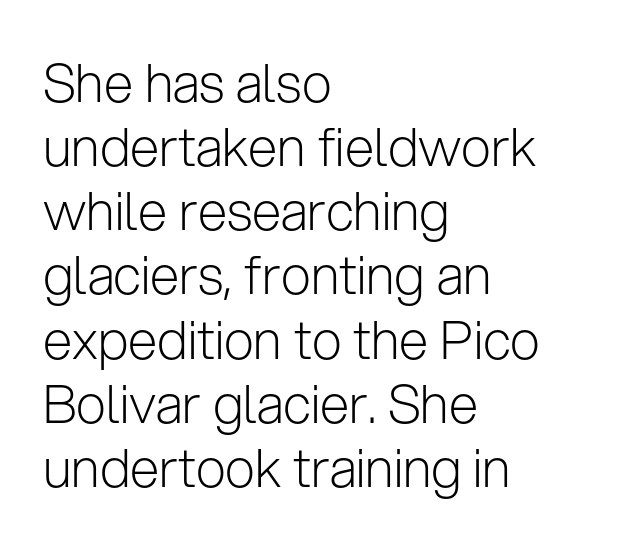
The strip under each line holds only bare page. A typesetter would call this proportional, since set widths differ per character. This is not heavy type; no bold has been used. The paragraph shown leans on its left margin.
